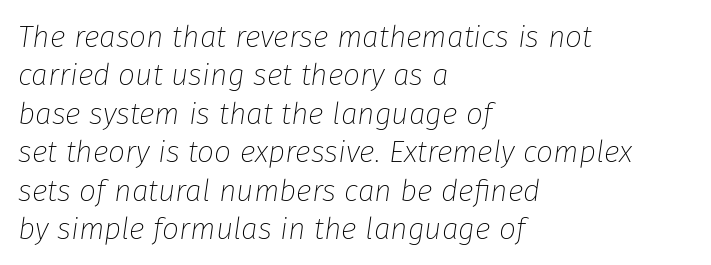
Q: Is the text bold? A: No.
Q: Is the text italic (slanted)? A: Yes, it leans right by about 8 degrees.
Q: Is the text underlined? A: No.
Q: How is the paragraph aligned? A: Left-aligned.
Q: Is the spacing between letters normal or unusually wide? A: Normal.
Q: Is the spacing between lines tight, normal or loose? A: Normal.
Q: Width (condensed, normal, or wide)? A: Normal.
Q: Stroke contrast? A: Low.
Q: x-height? A: Medium.
Q: Monospaced? A: No.
